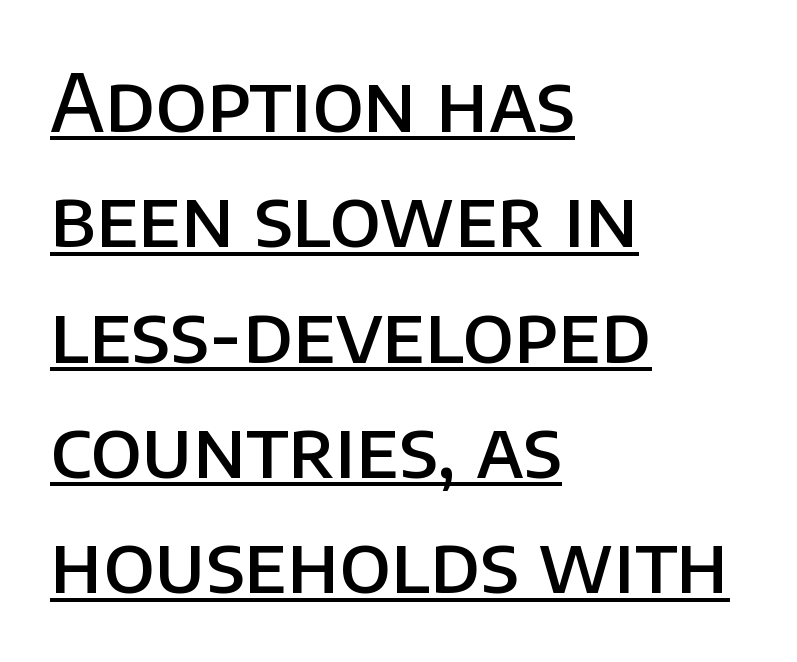
{"serif": "no", "italic": "no", "bold": "semi", "weight": "semibold", "width": "normal", "stroke_contrast": "low", "x_height": "large", "monospaced": "no", "underline": "yes", "align": "left", "line_spacing": "normal", "line_spacing_ratio": 1.46, "letter_spacing": "normal", "letter_spacing_em": 0.0, "glyph_px": 79}
